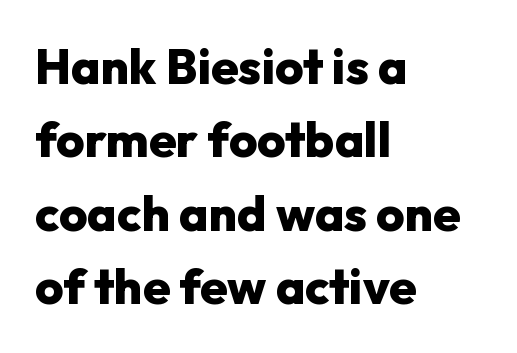
The image shows 49 px heavy sans-serif type, upright; set left-aligned, normal line spacing (1.5x), normal letter spacing, not underlined; low stroke contrast and a medium x-height.
